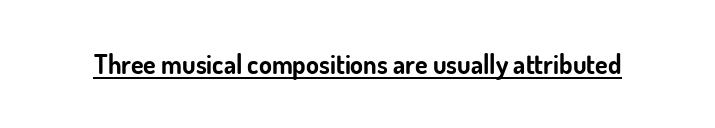
The image shows 26 px bold type, upright; set normal letter spacing, underlined.
